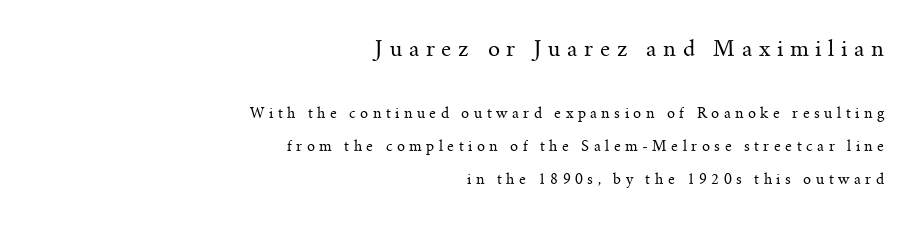
Layout note: lines flush right. The letters in the upper block stand taller than those in the block below. The vertical gap from one line to the next is large. Anything drawn beneath the words? Only blank space. Between one letter and the next there's a generous, obvious gap.
